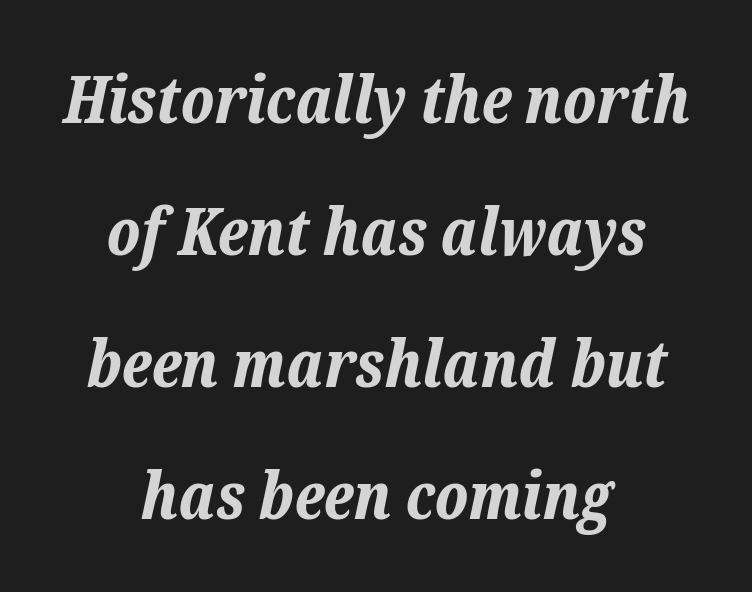
Thick stems and heavy bowls — unmistakably bold. Rows of type keep a wide berth in the vertical direction. The rendering uses natural spacing where letterforms have individual widths. These lines keep a tight, regular rhythm from letter to letter. The passage shown is not underscored anywhere. Observe the lean: these are italic letterforms.
